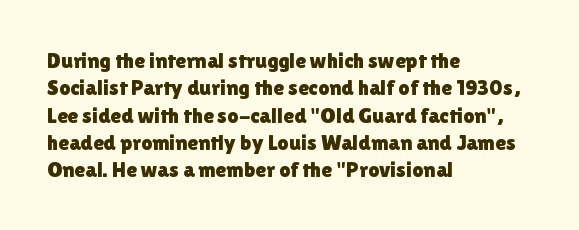
{"italic": "no", "underline": "no", "align": "left", "line_spacing_ratio": 1.24, "letter_spacing": "normal", "letter_spacing_em": 0.0, "glyph_px": 22}
